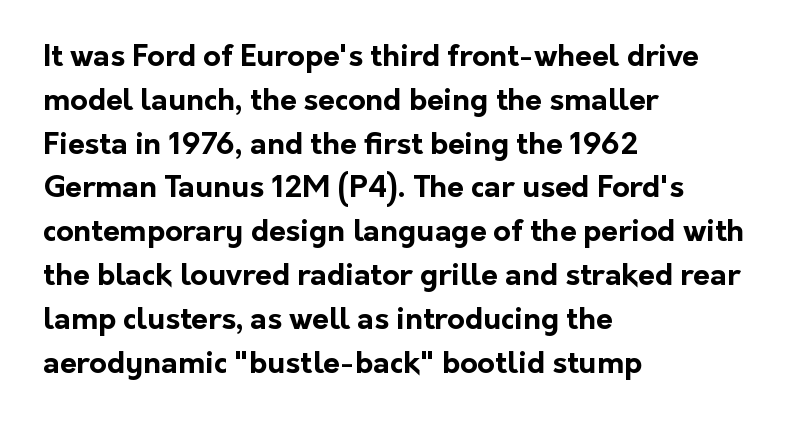
The image shows 30 px bold sans-serif type, upright; set left-aligned, normal line spacing (1.46x), normal letter spacing, not underlined; low stroke contrast and a medium x-height.
